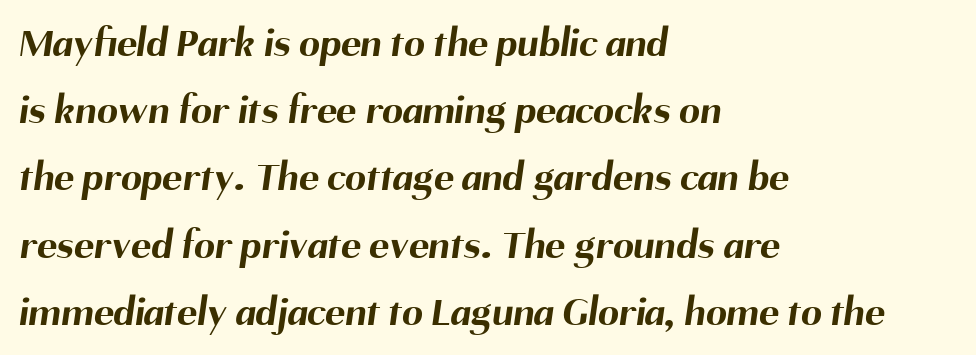
Line spacing here is normal. This rendering features lettering with no underline. Leftover space on each line is placed entirely after the last word. This sample has the flowing, uneven cadence of proportional lettering.
